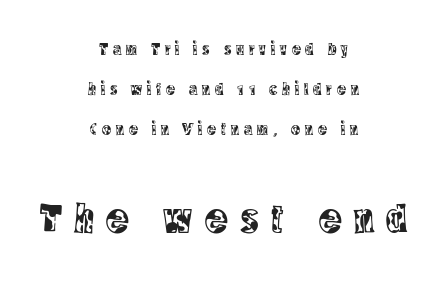
The image shows 43 px condensed serif type, upright; set centered, loose line spacing (2.34x), unusually wide letter spacing (+0.28 em), not underlined; the second (bottom) block is 2.53x larger; a large x-height.
